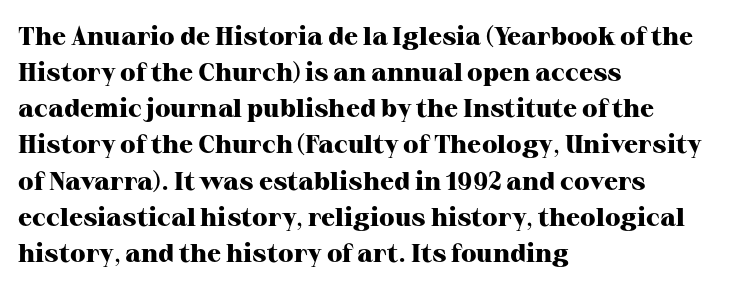
Q: Is the text bold? A: Yes.
Q: Is the text italic (slanted)? A: No, it is upright.
Q: Is the text underlined? A: No.
Q: How is the paragraph aligned? A: Left-aligned.
Q: Is the spacing between letters normal or unusually wide? A: Normal.
Q: Is the spacing between lines tight, normal or loose? A: Normal.
